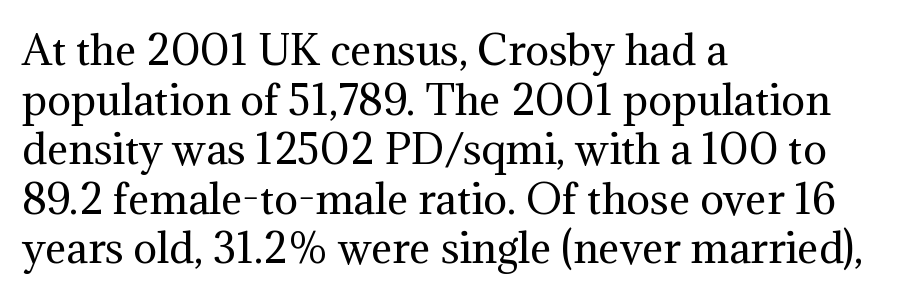
Q: Is the text bold? A: No.
Q: Is the text italic (slanted)? A: No, it is upright.
Q: Is the typeface a serif or a sans-serif typeface? A: Serif.
Q: Is the text underlined? A: No.
Q: How is the paragraph aligned? A: Left-aligned.
Q: Is the spacing between letters normal or unusually wide? A: Normal.
Q: Width (condensed, normal, or wide)? A: Normal.
Q: Stroke contrast? A: Medium.
Q: x-height? A: Medium.
Q: Monospaced? A: No.
